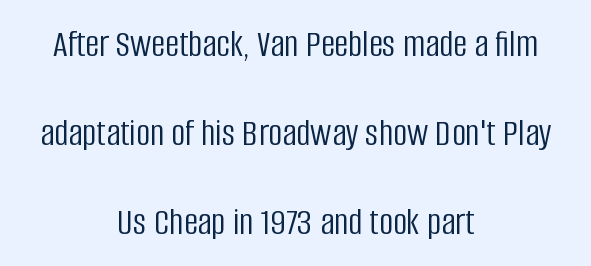
Q: Is the text bold? A: No.
Q: Is the text italic (slanted)? A: No, it is upright.
Q: Is the typeface a serif or a sans-serif typeface? A: Sans-serif.
Q: Is the text underlined? A: No.
Q: How is the paragraph aligned? A: Centered.
Q: Is the spacing between letters normal or unusually wide? A: Normal.
Q: Is the spacing between lines tight, normal or loose? A: Loose.
Q: Width (condensed, normal, or wide)? A: Condensed.
Q: Stroke contrast? A: Low.
Q: x-height? A: Large.
Q: Monospaced? A: No.
